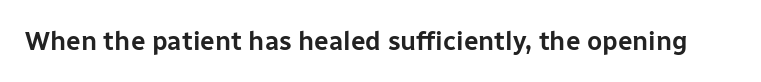
Is there any slant? The stems are plumb. Descenders are the only things crossing below the line. The line texture is even and compact thanks to regular tracking.
